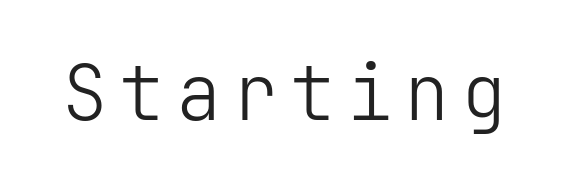
The image shows 76 px light sans-serif type, upright; set not underlined; low stroke contrast and a medium x-height.
